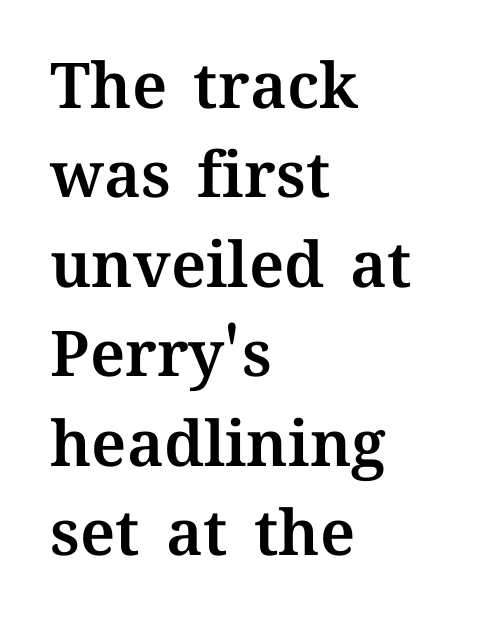
The letters advance in unequal steps, a hallmark of proportional type. These lines stack with their left ends in a neat column. The block of text has a typical density, with ordinary space between rows. In terms of letterspacing, this is plain default setting.
